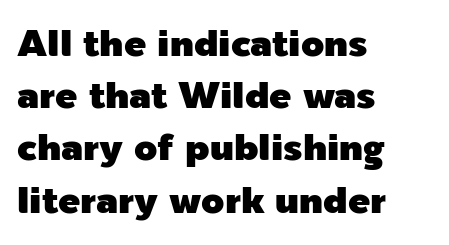
Q: Is the text italic (slanted)? A: No, it is upright.
Q: Is the typeface a serif or a sans-serif typeface? A: Sans-serif.
Q: Is the text underlined? A: No.
Q: How is the paragraph aligned? A: Left-aligned.
Q: Is the spacing between letters normal or unusually wide? A: Normal.
Q: Is the spacing between lines tight, normal or loose? A: Normal.
Q: Width (condensed, normal, or wide)? A: Normal.
Q: x-height? A: Medium.
Q: Monospaced? A: No.
